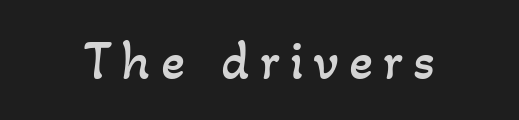
Check the space under the baseline: it is left empty. Do the characters align in a grid? No, the font is proportional. No heavy texture on the line: the type isn't bold.
